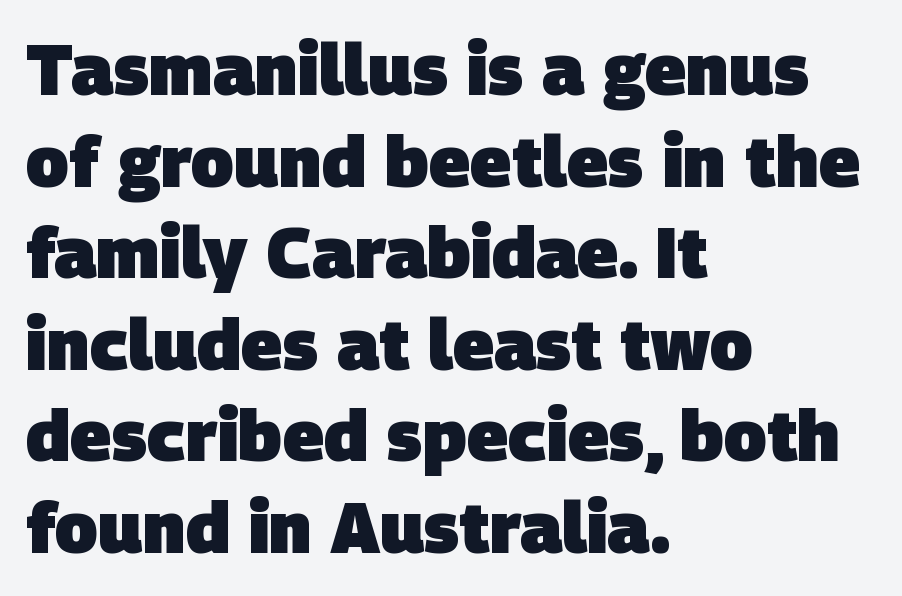
The letters advance in unequal steps, a hallmark of proportional type. Underline: absent. Reading down the column, the eye jumps a familiar distance to each next line. The text was rendered using a sans face with plain stroke endings.
